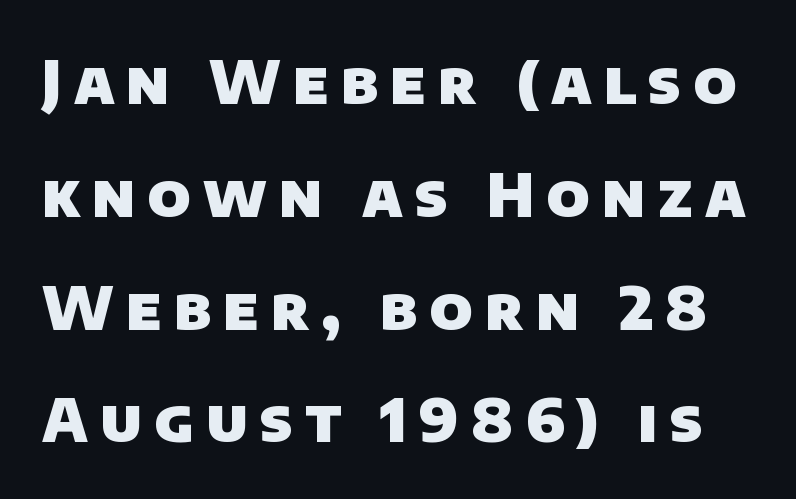
The image shows 60 px heavy sans-serif type; set line spacing 1.88x, unusually wide letter spacing (+0.2 em), not underlined; low stroke contrast and a large x-height.
